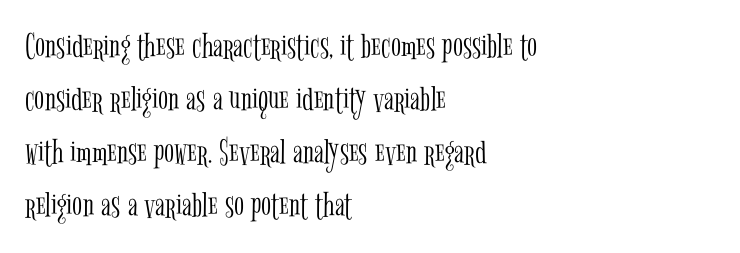
{"serif": "yes", "italic": "no", "bold": "no", "weight": "light", "width": "condensed", "stroke_contrast": "low", "x_height": "medium", "monospaced": "no", "underline": "no", "align": "left", "line_spacing": "normal", "line_spacing_ratio": 1.43, "letter_spacing": "normal", "letter_spacing_em": 0.0, "glyph_px": 37}
